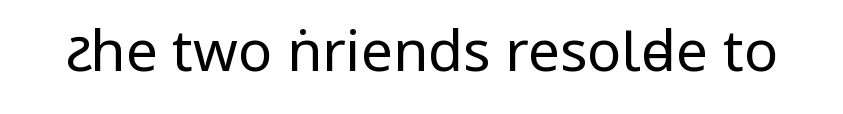
Q: Is the text bold? A: No.
Q: Is the text italic (slanted)? A: No, it is upright.
Q: Is the typeface a serif or a sans-serif typeface? A: Sans-serif.
Q: Is the text underlined? A: No.
Q: Is the spacing between letters normal or unusually wide? A: Normal.
Q: Width (condensed, normal, or wide)? A: Condensed.
Q: Stroke contrast? A: Low.
Q: x-height? A: Large.
Q: Monospaced? A: No.
